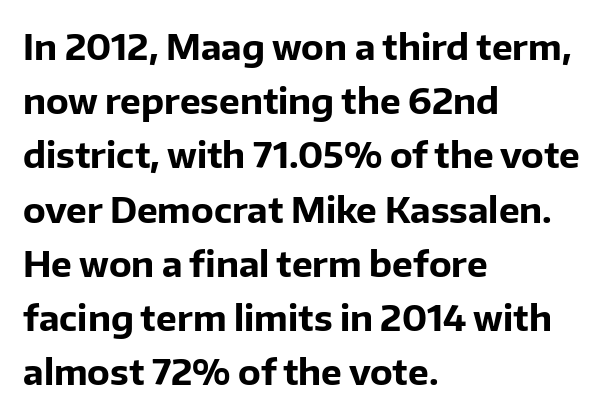
{"serif": "no", "italic": "no", "bold": "yes", "weight": "bold", "width": "normal", "stroke_contrast": "low", "x_height": "medium", "monospaced": "no", "underline": "no", "align": "left", "line_spacing": "normal", "line_spacing_ratio": 1.55, "letter_spacing": "normal", "letter_spacing_em": 0.0, "glyph_px": 35}
